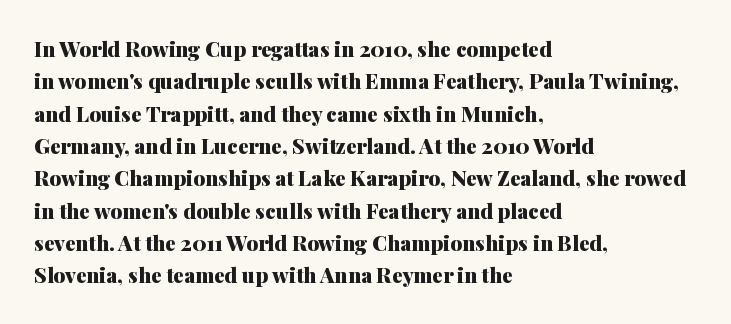
Q: Is the text bold? A: Yes.
Q: Is the text italic (slanted)? A: No, it is upright.
Q: Is the text underlined? A: No.
Q: How is the paragraph aligned? A: Left-aligned.
Q: Is the spacing between letters normal or unusually wide? A: Normal.
Q: Is the spacing between lines tight, normal or loose? A: Normal.
